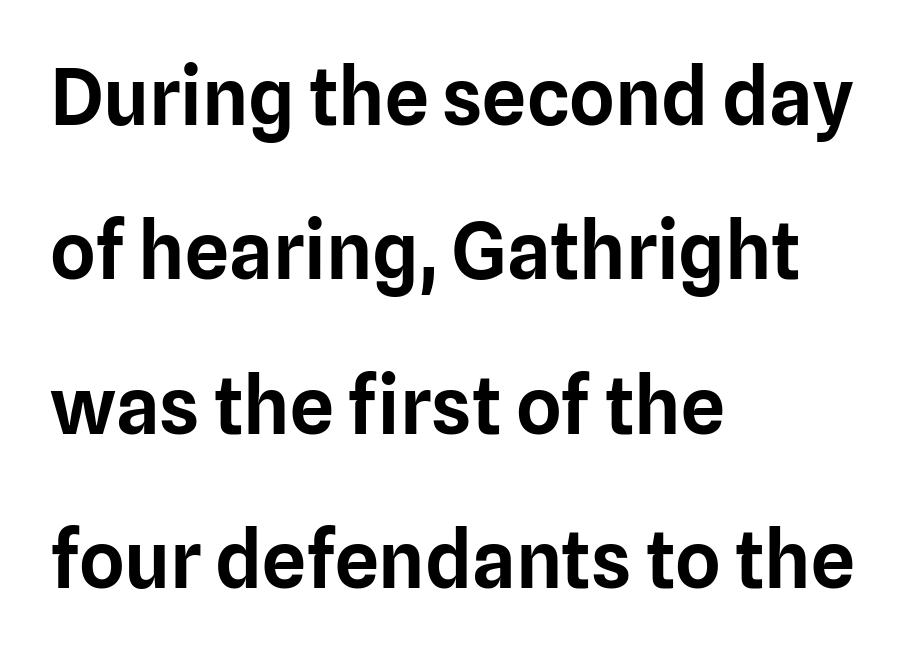
Q: Is the text italic (slanted)? A: No, it is upright.
Q: Is the typeface a serif or a sans-serif typeface? A: Sans-serif.
Q: Is the text underlined? A: No.
Q: How is the paragraph aligned? A: Left-aligned.
Q: Is the spacing between letters normal or unusually wide? A: Normal.
Q: Is the spacing between lines tight, normal or loose? A: Loose.
Q: Width (condensed, normal, or wide)? A: Normal.
Q: Stroke contrast? A: Low.
Q: x-height? A: Medium.
Q: Monospaced? A: No.
